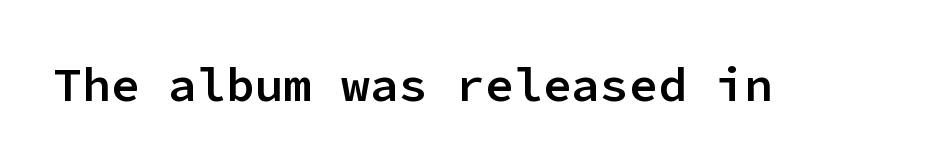
Q: Is the text bold? A: Semi-bold.
Q: Is the text italic (slanted)? A: No, it is upright.
Q: Is the typeface a serif or a sans-serif typeface? A: Sans-serif.
Q: Is the text underlined? A: No.
Q: Is the spacing between letters normal or unusually wide? A: Normal.
Q: Width (condensed, normal, or wide)? A: Normal.
Q: Stroke contrast? A: Low.
Q: x-height? A: Medium.
Q: Monospaced? A: Yes.
